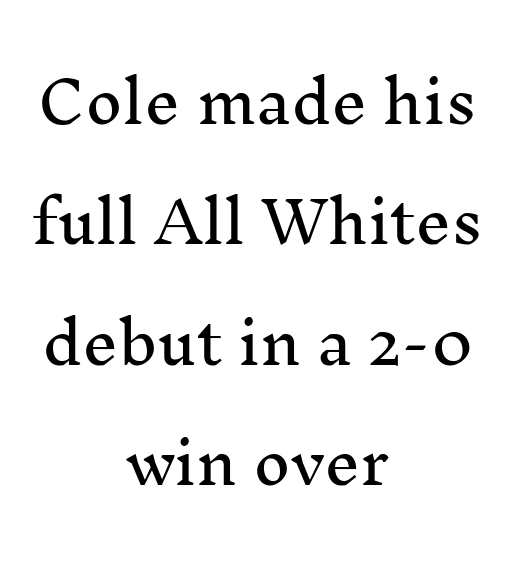
The letters sit at their default tracking, neither squeezed nor spread. Rendered with straight, roman letterforms. In CSS terms this would be text-align: center. Reading down the column, the eye jumps a long way to each next line. The space beneath each line is pristine and unruled. You can tell from the footed stems that serif type was used.
